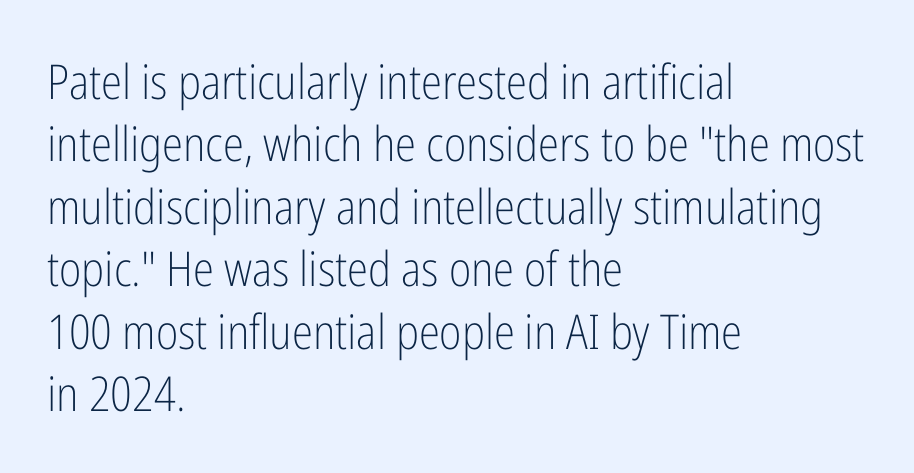
The image shows 48 px light, condensed sans-serif type, upright; set left-aligned, normal line spacing (1.3x), normal letter spacing, not underlined; low stroke contrast and a medium x-height.
